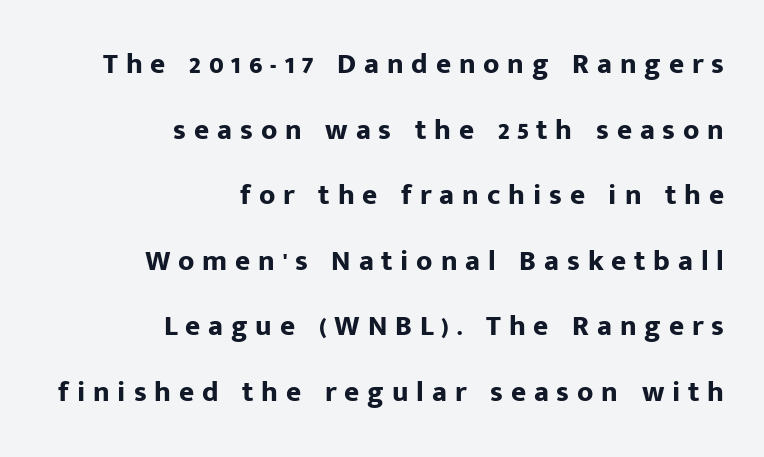
The image shows 29 px bold sans-serif type, upright; set right-aligned, loose line spacing (2.26x), unusually wide letter spacing (+0.27 em), not underlined; low stroke contrast and a medium x-height.
